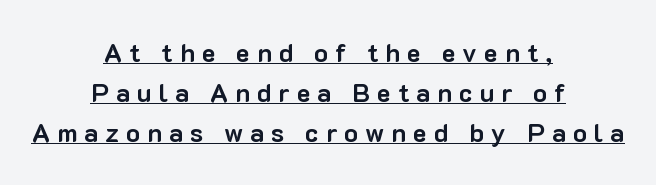
The image shows 26 px bold type, upright; set centered, normal line spacing (1.54x), unusually wide letter spacing (+0.27 em), underlined.
